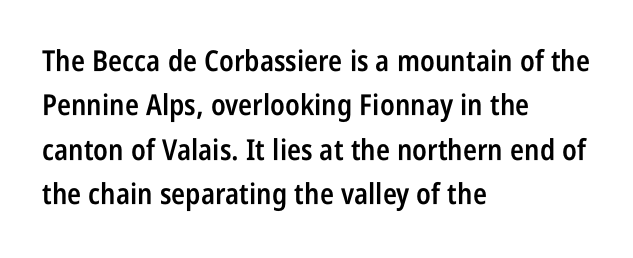
The image shows 29 px semibold, condensed sans-serif type, upright; set left-aligned, normal line spacing (1.53x), normal letter spacing, not underlined; low stroke contrast and a large x-height.
